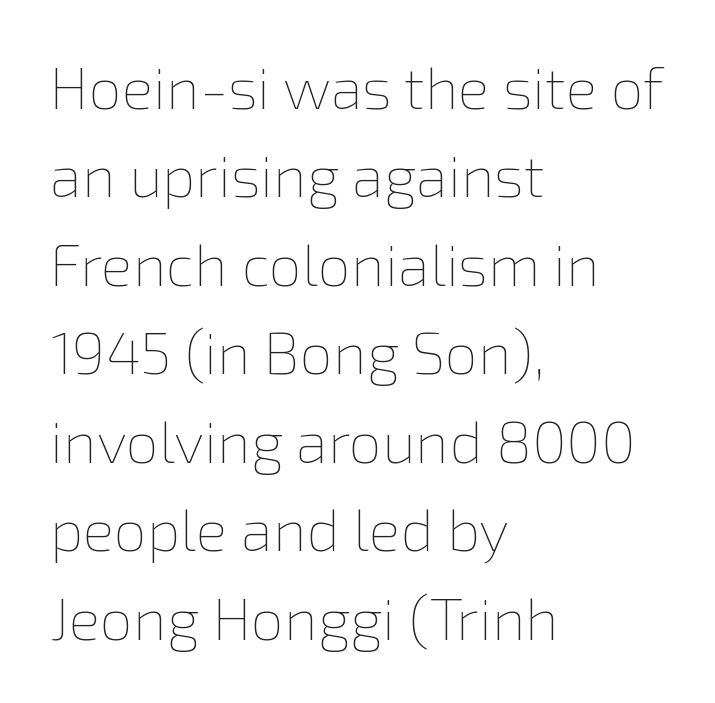
{"italic": "no", "bold": "no", "weight": "thin", "width": "normal", "x_height": "medium", "monospaced": "no", "underline": "no", "align": "left", "line_spacing": "normal", "line_spacing_ratio": 1.5, "letter_spacing": "normal", "letter_spacing_em": 0.0, "glyph_px": 59}
